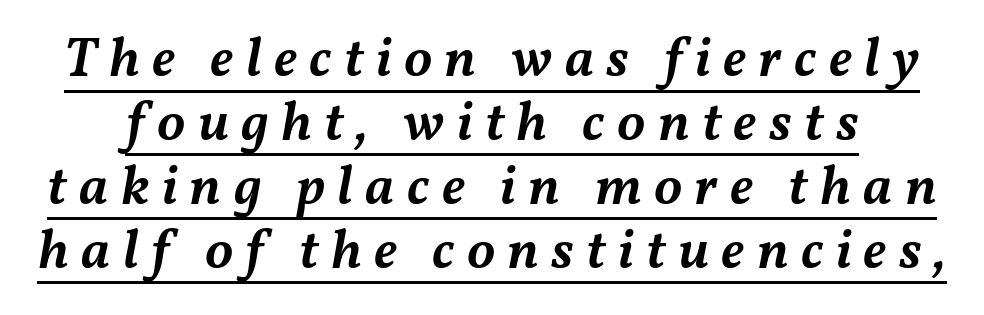
Q: Is the text bold? A: Semi-bold.
Q: Is the text italic (slanted)? A: Yes, it leans right by about 11 degrees.
Q: Is the text underlined? A: Yes.
Q: Is the spacing between letters normal or unusually wide? A: Unusually wide.
Q: Is the spacing between lines tight, normal or loose? A: Tight.
Q: Width (condensed, normal, or wide)? A: Normal.
Q: Stroke contrast? A: Medium.
Q: x-height? A: Medium.
Q: Monospaced? A: No.
